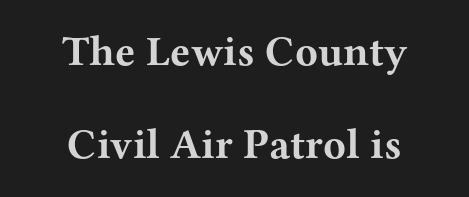
Notice how the stems are strictly vertical — no italics here. The letters are bold, with thick, heavy strokes. The foot of each line stays bare and open. Observe the ordinary spacing: letters are neighbours, not strangers.
